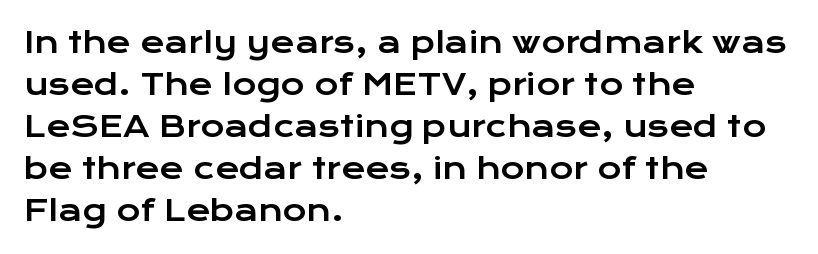
All the whitespace from short lines collects on the right. Typographically, this falls in the sans-serif category. These lines were composed using upright roman letters. Compared with typical paragraphs, the rows here are spaced about the same. Is this a fixed-width face? No — the glyphs have proportional, varying widths.
